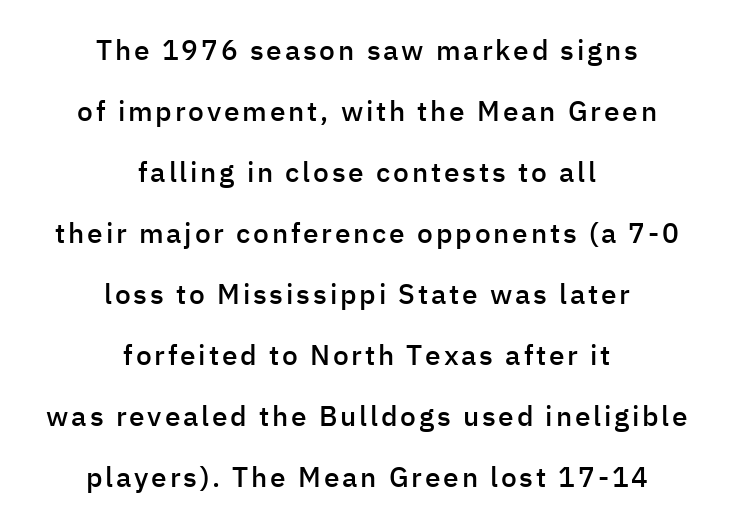
{"serif": "no", "italic": "no", "bold": "semi", "weight": "semibold", "width": "normal", "stroke_contrast": "low", "x_height": "medium", "monospaced": "no", "underline": "no", "align": "center", "line_spacing": "loose", "line_spacing_ratio": 2.18, "glyph_px": 28}
